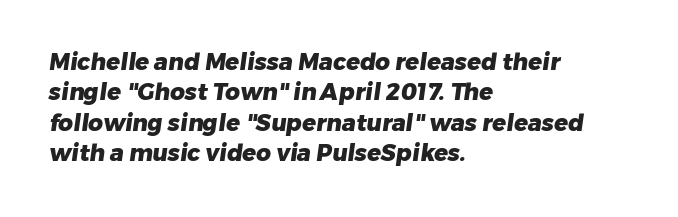
The image shows 23 px bold type; set left-aligned, normal line spacing (1.32x), normal letter spacing, not underlined.
